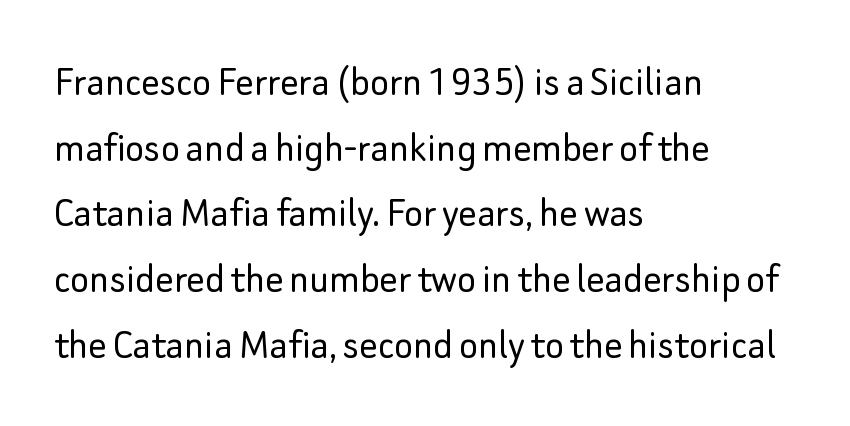
Honestly, there is no underline to notice here at all. These lines are rendered in a variable-pitch font. Bold? No — there's no thickening of the strokes. The face used here is rendered with its standard letterfit.
